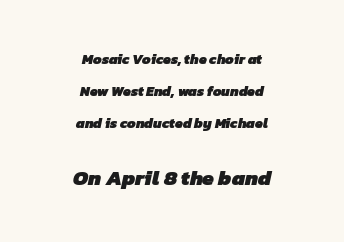
{"bold": "yes", "underline": "no", "align": "center", "line_spacing": "loose", "line_spacing_ratio": 2.28, "letter_spacing": "normal", "letter_spacing_em": 0.0, "larger_block": "second", "size_ratio": 1.5, "glyph_px": 21}
